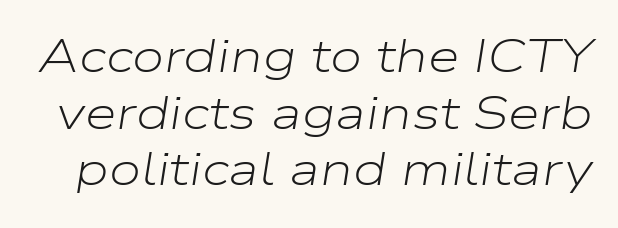
{"italic": "yes", "lean": "right", "slant_degrees": 9, "bold": "no", "weight": "light", "width": "wide", "stroke_contrast": "low", "x_height": "medium", "monospaced": "no", "underline": "no", "line_spacing_ratio": 1.23, "letter_spacing": "normal", "letter_spacing_em": 0.0, "glyph_px": 46}
